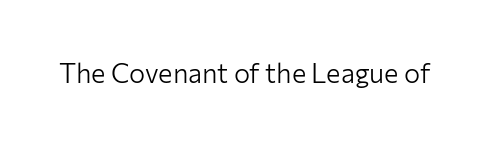
Has an underline been added? It has not. The type is set solid horizontally, with unmodified tracking. The characters are drawn with everyday or finer stroke widths. Every character sits straight up, as roman type does.
